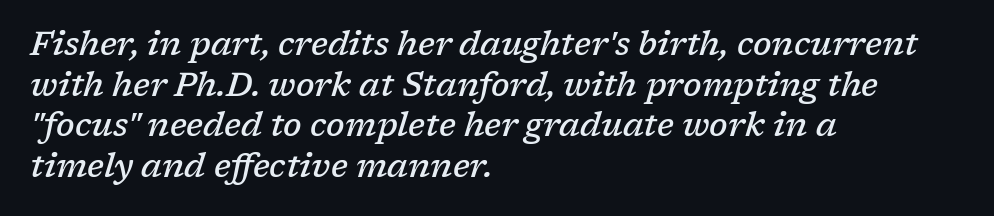
Check where the strokes stop: tiny serifs finish them off. Horizontally, the lines are justified to the leading edge only. The rendering keeps characters at their native spacing. The typesetting leans somewhat heavy: a semibold. The face used here is proportionally spaced, like ordinary book or web type.
